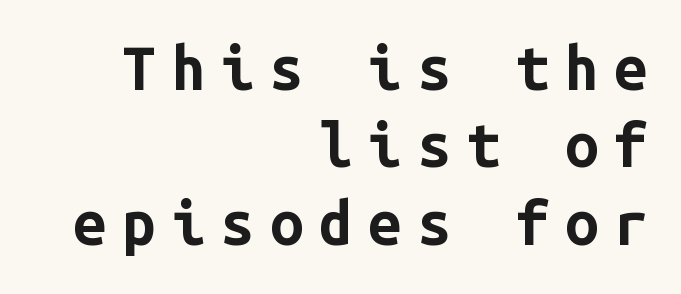
The image shows 60 px bold sans-serif type, upright, monospaced; set right-aligned, normal line spacing (1.29x), unusually wide letter spacing (+0.26 em), not underlined; low stroke contrast and a medium x-height.
